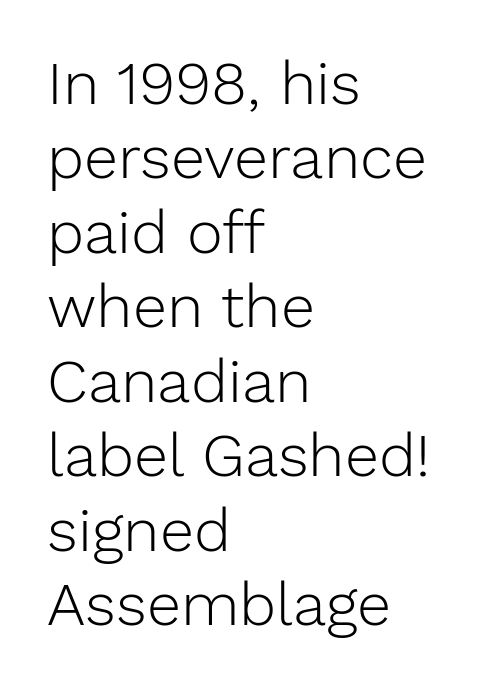
Q: Is the text bold? A: No.
Q: Is the text italic (slanted)? A: No, it is upright.
Q: Is the typeface a serif or a sans-serif typeface? A: Sans-serif.
Q: Is the text underlined? A: No.
Q: How is the paragraph aligned? A: Left-aligned.
Q: Is the spacing between letters normal or unusually wide? A: Normal.
Q: Width (condensed, normal, or wide)? A: Normal.
Q: Stroke contrast? A: Low.
Q: x-height? A: Medium.
Q: Monospaced? A: No.
